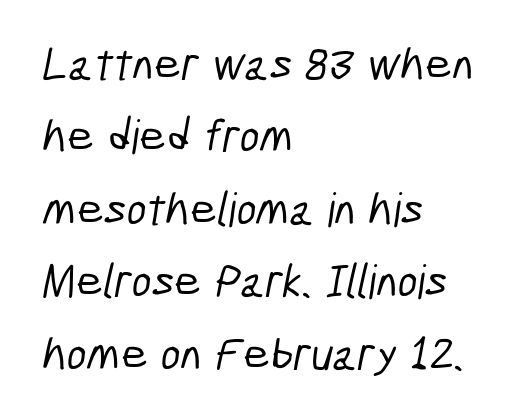
Q: Is the typeface a serif or a sans-serif typeface? A: Sans-serif.
Q: Is the text underlined? A: No.
Q: How is the paragraph aligned? A: Left-aligned.
Q: Is the spacing between letters normal or unusually wide? A: Normal.
Q: Is the spacing between lines tight, normal or loose? A: Normal.
Q: Width (condensed, normal, or wide)? A: Condensed.
Q: Stroke contrast? A: Low.
Q: x-height? A: Medium.
Q: Monospaced? A: No.
